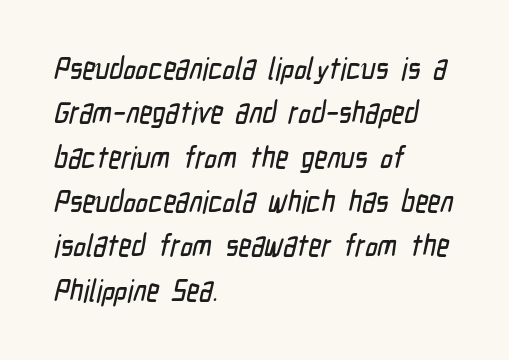
Note: no serifs on the glyphs. Honestly, there is no underline to notice here at all. How are the letters spaced? Ordinarily, with no added tracking. Regular leading. In CSS terms this would be text-align: left. The passage shown is typed in a proportional face where columns would drift.
